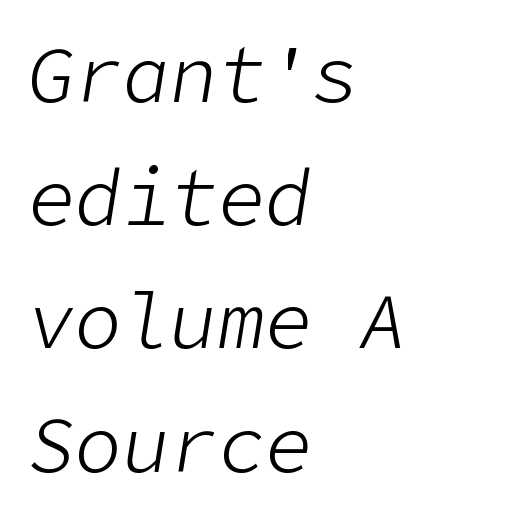
The image shows 79 px light type, italic (leaning right); set left-aligned, normal line spacing (1.56x), normal letter spacing, not underlined; low stroke contrast and a medium x-height.
